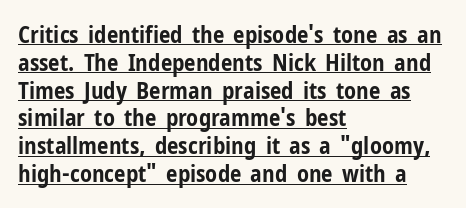
Q: Is the text bold? A: Yes.
Q: Is the text italic (slanted)? A: No, it is upright.
Q: Is the text underlined? A: Yes.
Q: How is the paragraph aligned? A: Left-aligned.
Q: Is the spacing between letters normal or unusually wide? A: Normal.
